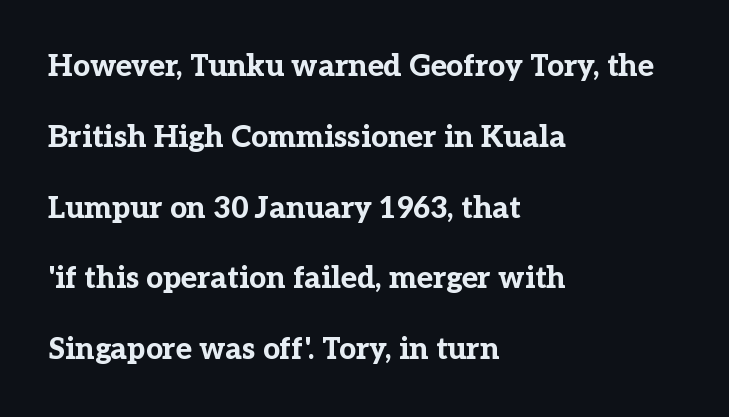
Summary of weight: heavy, a full bold. The face used here is proportionally spaced, like ordinary book or web type. Default kerning and tracking; the words read as compact shapes. The space beneath each line is pristine and unruled. Regarding leading, the lines here are spaced well apart. The text block is weighted toward the left margin, trailing off unevenly rightward.
